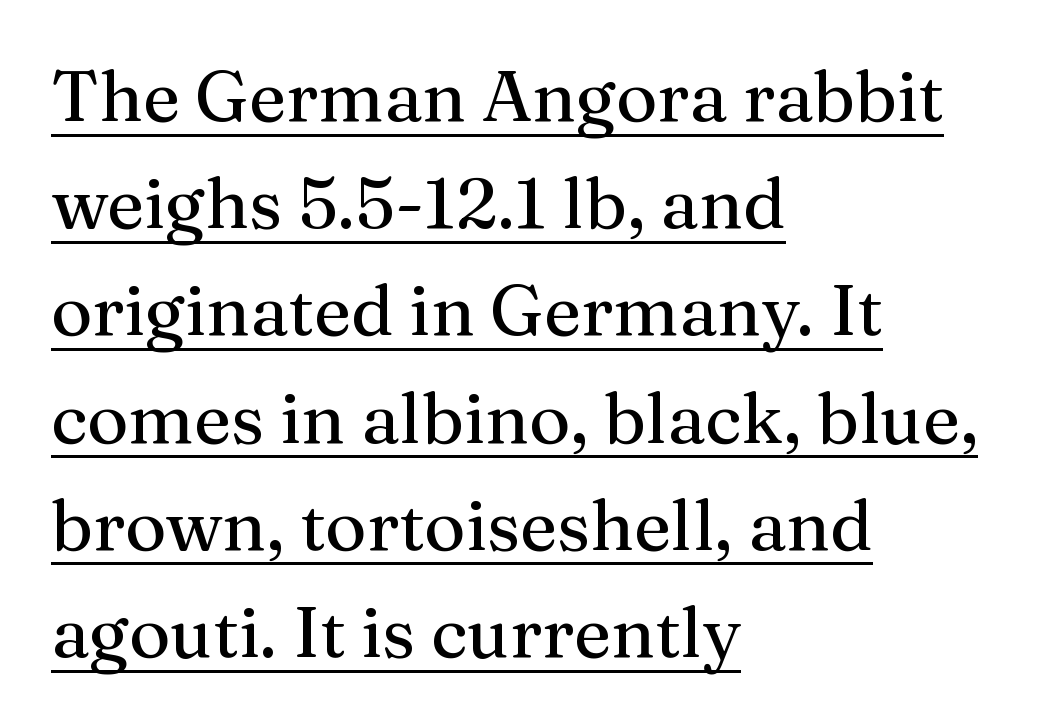
Q: Is the text italic (slanted)? A: No, it is upright.
Q: Is the typeface a serif or a sans-serif typeface? A: Serif.
Q: Is the text underlined? A: Yes.
Q: How is the paragraph aligned? A: Left-aligned.
Q: Is the spacing between letters normal or unusually wide? A: Normal.
Q: Is the spacing between lines tight, normal or loose? A: Normal.
Q: Width (condensed, normal, or wide)? A: Normal.
Q: Stroke contrast? A: Medium.
Q: x-height? A: Medium.
Q: Monospaced? A: No.
